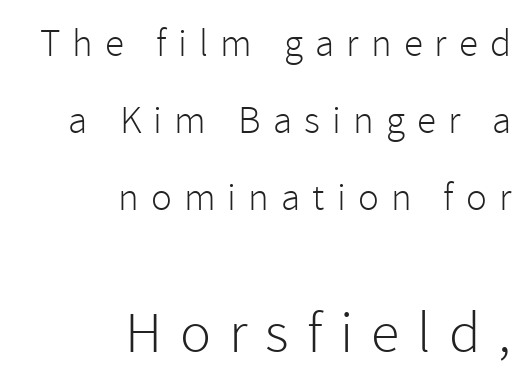
Descender tails drop into unmarked territory. Each line ends at the same right margin while the left side varies. Typographically, this falls in the sans-serif category. Reading top to bottom, the characters get bigger at the block break.
